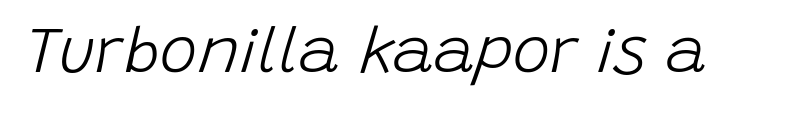
Caption: face not bold, strokes unweighted. Observe the lean: these are italic letterforms. The passage shown is typed in a proportional face where columns would drift. There is no visible air inserted between adjacent glyphs. Clear beneath every line of the passage.
